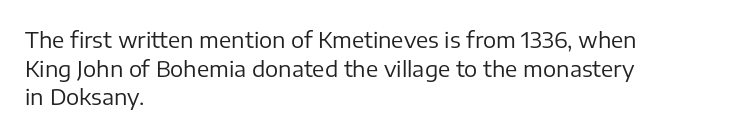
The image shows 22 px text type, upright; set left-aligned, normal line spacing (1.3x), normal letter spacing, not underlined.
